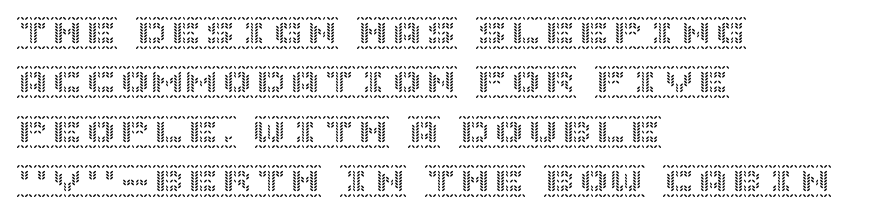
Rule under the text: the space is simply empty. A student would call this left alignment; a typographer would say flush left, rag right. Nope, not italic — everything's standing straight. Notice how descenders clear the ascenders below comfortably — that's standard leading. Standard letterfit; no display-style spreading of the glyphs.
